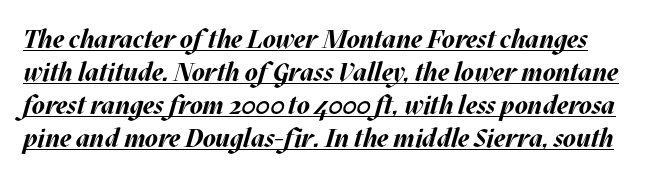
Q: Is the text bold? A: Yes.
Q: Is the text italic (slanted)? A: Yes, it leans right by about 17 degrees.
Q: Is the text underlined? A: Yes.
Q: Is the spacing between letters normal or unusually wide? A: Normal.
Q: Is the spacing between lines tight, normal or loose? A: Normal.
